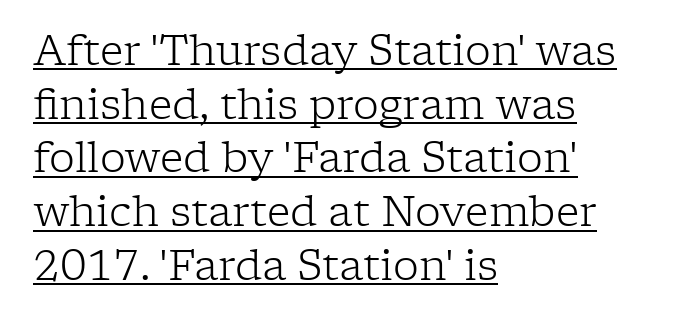
The rendering uses natural spacing where letterforms have individual widths. Upright lettering throughout. The passage is arranged the way most books set body copy — flush left. The rows are spaced the way most documents space them. This is underlined copy, the kind a proofreader might mark for attention.
